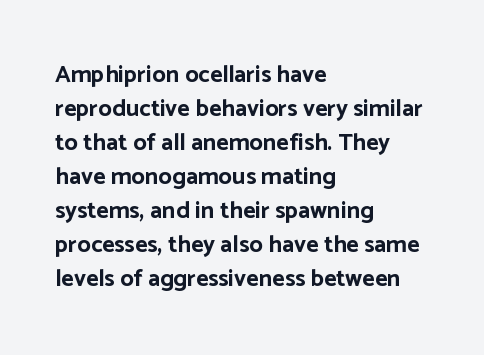
Q: Is the text bold? A: Yes.
Q: Is the text italic (slanted)? A: No, it is upright.
Q: Is the text underlined? A: No.
Q: How is the paragraph aligned? A: Left-aligned.
Q: Is the spacing between letters normal or unusually wide? A: Normal.
Q: Is the spacing between lines tight, normal or loose? A: Normal.
